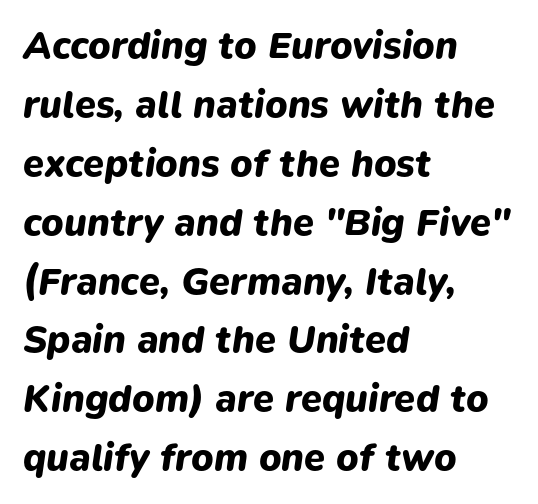
{"italic": "yes", "lean": "right", "slant_degrees": 9, "bold": "yes", "weight": "heavy", "width": "normal", "stroke_contrast": "low", "x_height": "medium", "monospaced": "no", "underline": "no", "align": "left", "line_spacing": "normal", "line_spacing_ratio": 1.55, "letter_spacing": "normal", "letter_spacing_em": 0.0, "glyph_px": 38}
